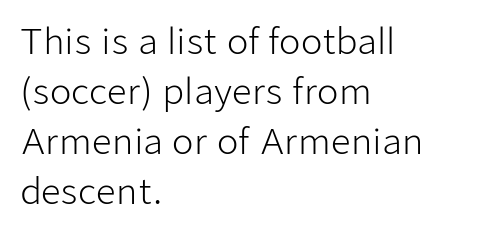
Q: Is the text bold? A: No.
Q: Is the text italic (slanted)? A: No, it is upright.
Q: Is the typeface a serif or a sans-serif typeface? A: Sans-serif.
Q: Is the text underlined? A: No.
Q: How is the paragraph aligned? A: Left-aligned.
Q: Is the spacing between letters normal or unusually wide? A: Normal.
Q: Is the spacing between lines tight, normal or loose? A: Normal.
Q: Width (condensed, normal, or wide)? A: Normal.
Q: Stroke contrast? A: Low.
Q: x-height? A: Medium.
Q: Monospaced? A: No.
